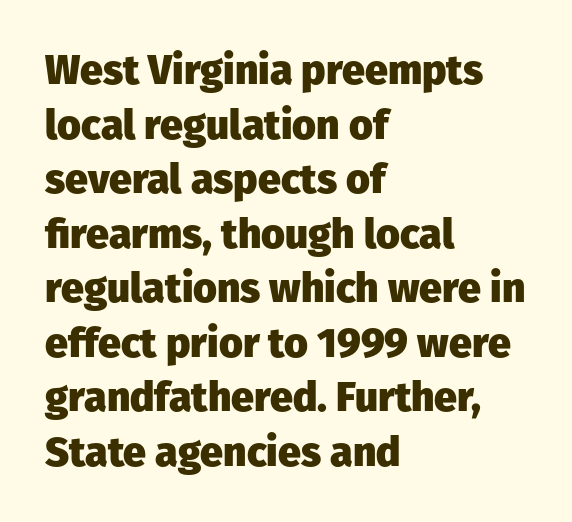
{"serif": "no", "italic": "no", "bold": "yes", "weight": "heavy", "width": "normal", "stroke_contrast": "low", "x_height": "medium", "monospaced": "no", "underline": "no", "align": "left", "line_spacing": "normal", "line_spacing_ratio": 1.33, "letter_spacing": "normal", "letter_spacing_em": 0.0, "glyph_px": 41}
